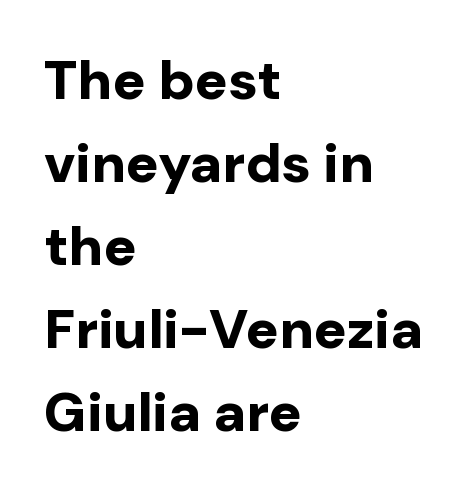
Here the designer chose a conventional face with non-uniform glyph widths. The type is set solid horizontally, with unmodified tracking. Check the space under the baseline: it is left empty. The typography opts for an upright posture over an oblique one. The passage shown is typeset with a sans-serif family.
